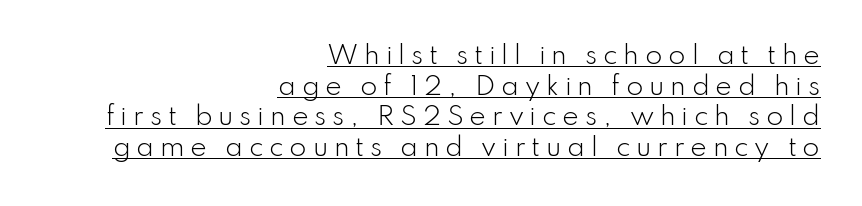
The image shows 25 px text type, upright; set right-aligned, line spacing 1.23x, unusually wide letter spacing (+0.23 em), underlined.
